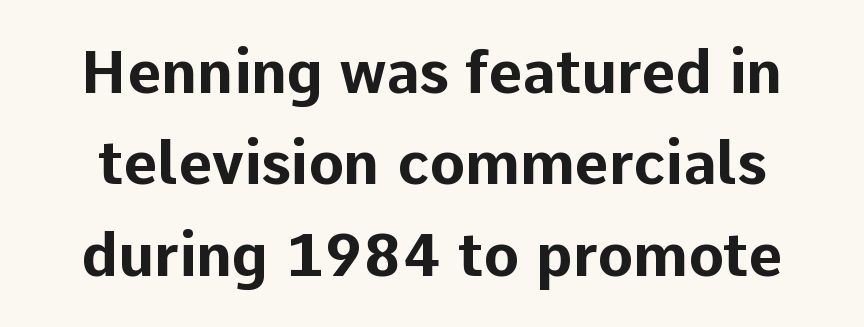
The image shows 59 px bold sans-serif type, upright; set normal line spacing (1.55x), normal letter spacing, not underlined; low stroke contrast and a medium x-height.
